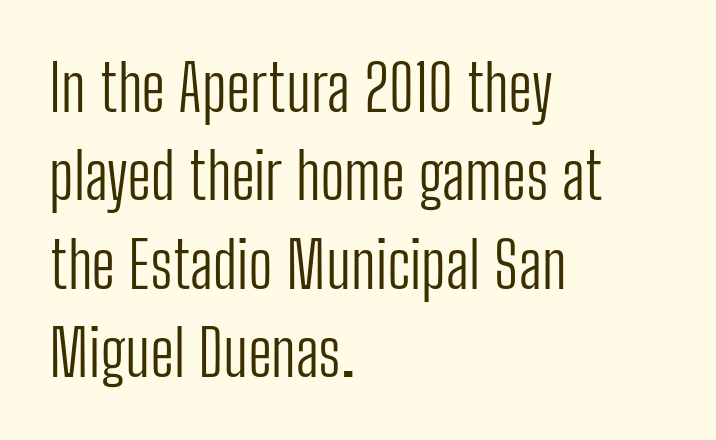
The image shows 64 px light, condensed sans-serif type, upright; set left-aligned, normal line spacing (1.38x), normal letter spacing, not underlined; low stroke contrast and a medium x-height.
